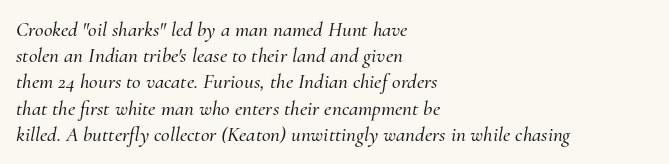
Q: Is the text italic (slanted)? A: Yes, it leans right by about 10 degrees.
Q: Is the text underlined? A: No.
Q: How is the paragraph aligned? A: Left-aligned.
Q: Is the spacing between letters normal or unusually wide? A: Normal.
Q: Is the spacing between lines tight, normal or loose? A: Normal.
